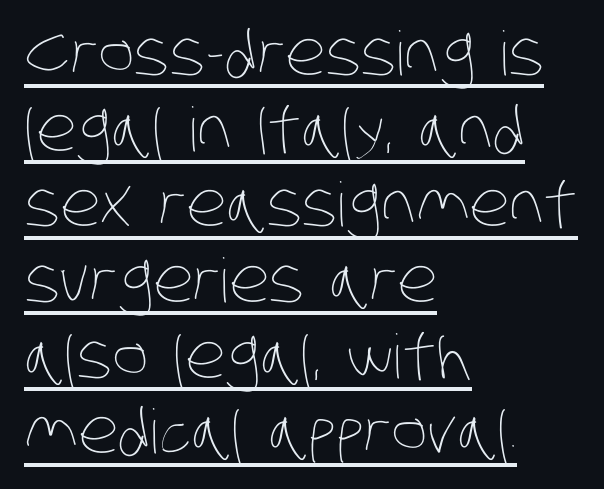
{"bold": "no", "weight": "thin", "width": "condensed", "stroke_contrast": "low", "x_height": "large", "monospaced": "no", "underline": "yes", "align": "left", "line_spacing_ratio": 1.24, "letter_spacing": "normal", "letter_spacing_em": 0.0, "glyph_px": 61}
